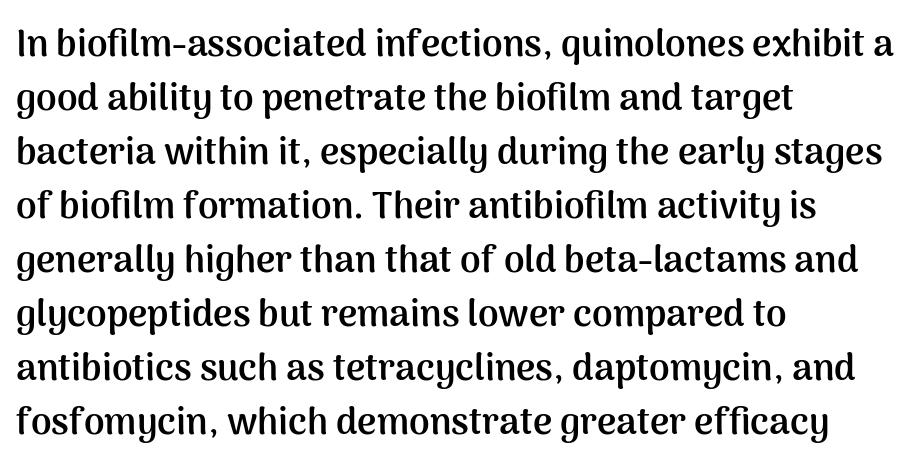
{"serif": "no", "italic": "no", "bold": "yes", "weight": "semibold", "width": "normal", "stroke_contrast": "medium", "x_height": "medium", "monospaced": "no", "underline": "no", "align": "left", "line_spacing": "normal", "line_spacing_ratio": 1.46, "letter_spacing": "normal", "letter_spacing_em": 0.0, "glyph_px": 37}
